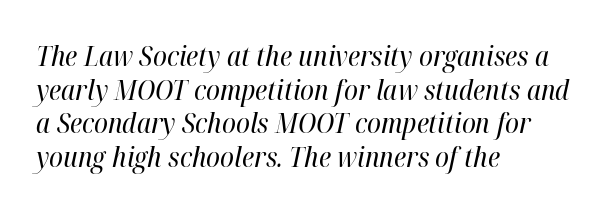
{"italic": "yes", "lean": "right", "slant_degrees": 12, "bold": "no", "weight": "regular", "width": "condensed", "stroke_contrast": "high", "x_height": "medium", "monospaced": "no", "underline": "no", "align": "left", "line_spacing_ratio": 1.2, "letter_spacing": "normal", "letter_spacing_em": 0.0, "glyph_px": 28}
